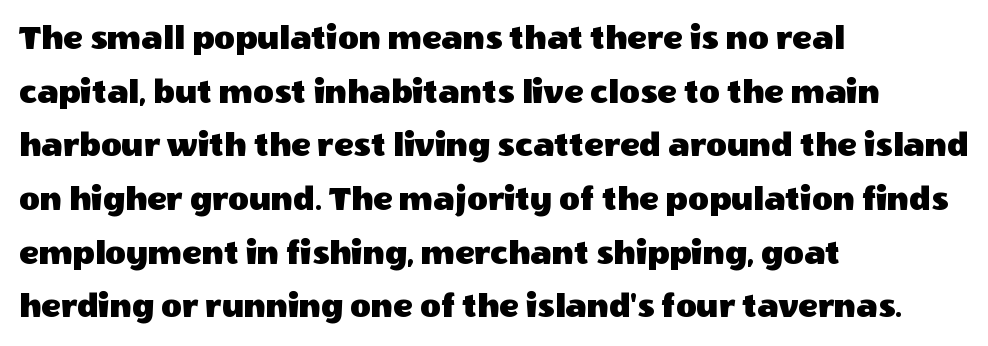
There is no visible air inserted between adjacent glyphs. A classic flush-left, rag-right setting is used for this passage. The specimen omits any rule beneath the text block's lines. Vertical spacing — default. Is this a fixed-width face? No — the glyphs have proportional, varying widths. Each letter's strokes conclude bluntly, with no projecting serifs.
